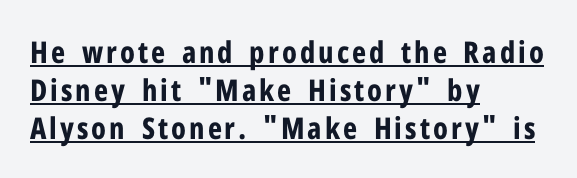
{"serif": "no", "italic": "no", "bold": "yes", "weight": "bold", "width": "condensed", "stroke_contrast": "low", "x_height": "medium", "monospaced": "no", "underline": "yes", "align": "left", "line_spacing": "normal", "line_spacing_ratio": 1.26, "glyph_px": 30}
